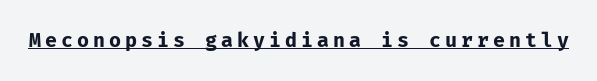
{"italic": "no", "bold": "yes", "underline": "yes", "letter_spacing": "wide", "letter_spacing_em": 0.2, "glyph_px": 20}
